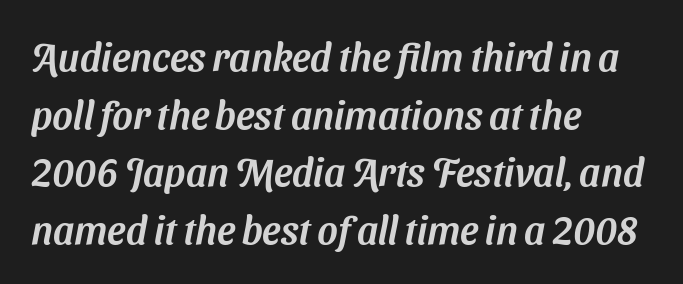
Q: Is the typeface a serif or a sans-serif typeface? A: Sans-serif.
Q: Is the text underlined? A: No.
Q: How is the paragraph aligned? A: Left-aligned.
Q: Is the spacing between letters normal or unusually wide? A: Normal.
Q: Is the spacing between lines tight, normal or loose? A: Normal.
Q: Width (condensed, normal, or wide)? A: Normal.
Q: Stroke contrast? A: Medium.
Q: x-height? A: Medium.
Q: Monospaced? A: No.
